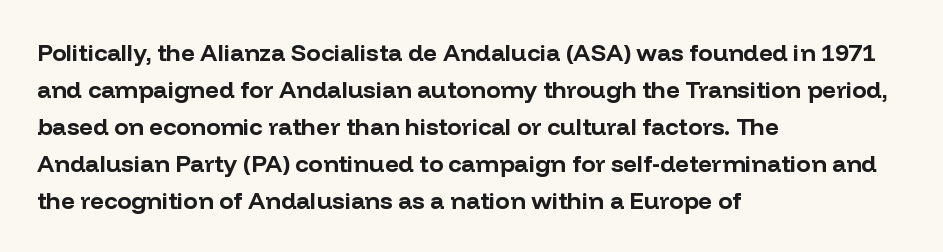
Q: Is the text bold? A: Yes.
Q: Is the text italic (slanted)? A: No, it is upright.
Q: Is the text underlined? A: No.
Q: How is the paragraph aligned? A: Left-aligned.
Q: Is the spacing between letters normal or unusually wide? A: Normal.
Q: Is the spacing between lines tight, normal or loose? A: Normal.
